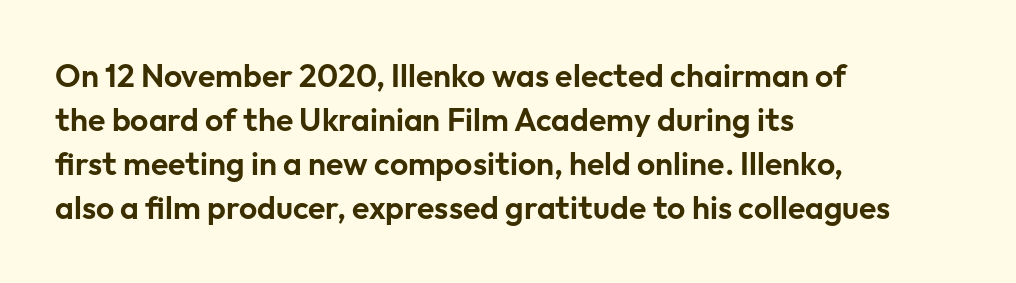
The image shows 32 px sans-serif type, upright; set left-aligned, normal line spacing (1.37x), normal letter spacing, not underlined; low stroke contrast and a medium x-height.
